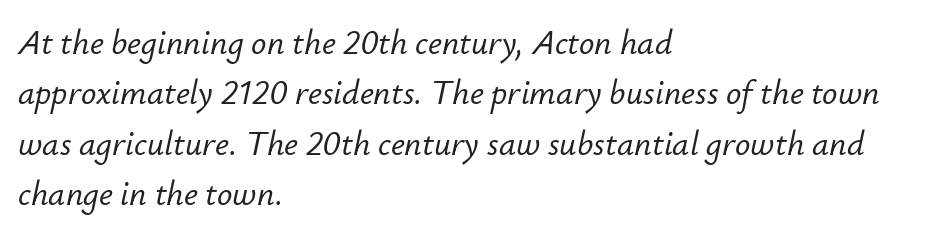
Q: Is the text italic (slanted)? A: Yes, it leans right by about 12 degrees.
Q: Is the text underlined? A: No.
Q: How is the paragraph aligned? A: Left-aligned.
Q: Is the spacing between letters normal or unusually wide? A: Normal.
Q: Is the spacing between lines tight, normal or loose? A: Normal.
Q: Width (condensed, normal, or wide)? A: Normal.
Q: Stroke contrast? A: Low.
Q: x-height? A: Small.
Q: Monospaced? A: No.
